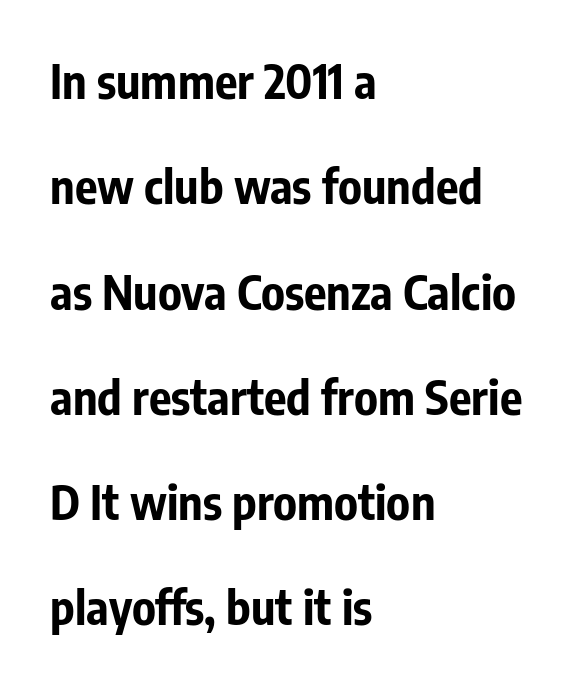
The image shows 47 px bold, condensed sans-serif type, upright; set left-aligned, loose line spacing (2.24x), normal letter spacing, not underlined; low stroke contrast and a medium x-height.
